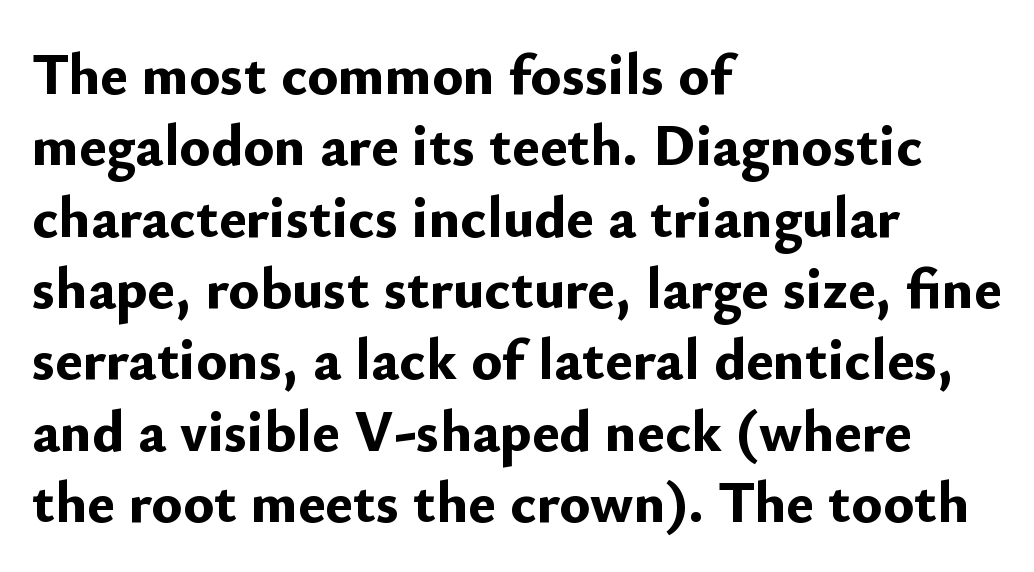
Q: Is the text bold? A: Yes.
Q: Is the text italic (slanted)? A: No, it is upright.
Q: Is the typeface a serif or a sans-serif typeface? A: Sans-serif.
Q: Is the text underlined? A: No.
Q: How is the paragraph aligned? A: Left-aligned.
Q: Is the spacing between letters normal or unusually wide? A: Normal.
Q: Width (condensed, normal, or wide)? A: Normal.
Q: Stroke contrast? A: Low.
Q: x-height? A: Small.
Q: Monospaced? A: No.
